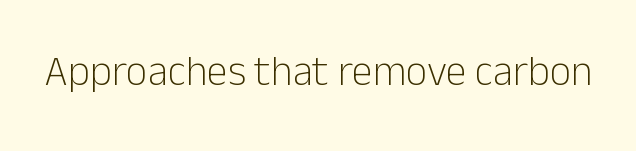
The image shows 42 px light sans-serif type, upright; set normal letter spacing, not underlined; low stroke contrast and a medium x-height.
